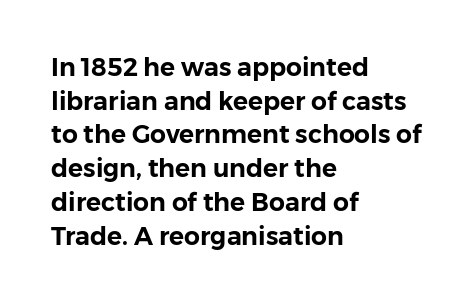
Caption: multi-line text, flush left, ragged right. The font's upright variant was chosen for this text. What stands out about the letter spacing? Nothing — it is the standard amount. Has an underline been added? It has not. This block has exactly the height ordinary leading produces.
